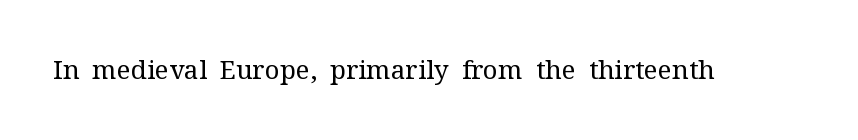
Q: Is the text bold? A: No.
Q: Is the text italic (slanted)? A: No, it is upright.
Q: Is the text underlined? A: No.
Q: Is the spacing between letters normal or unusually wide? A: Normal.
